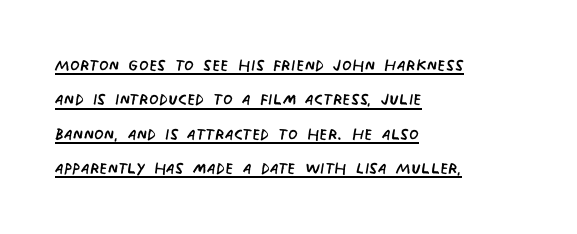
{"bold": "no", "underline": "yes", "align": "left", "line_spacing": "normal", "line_spacing_ratio": 1.56, "letter_spacing": "normal", "letter_spacing_em": 0.0, "glyph_px": 22}
